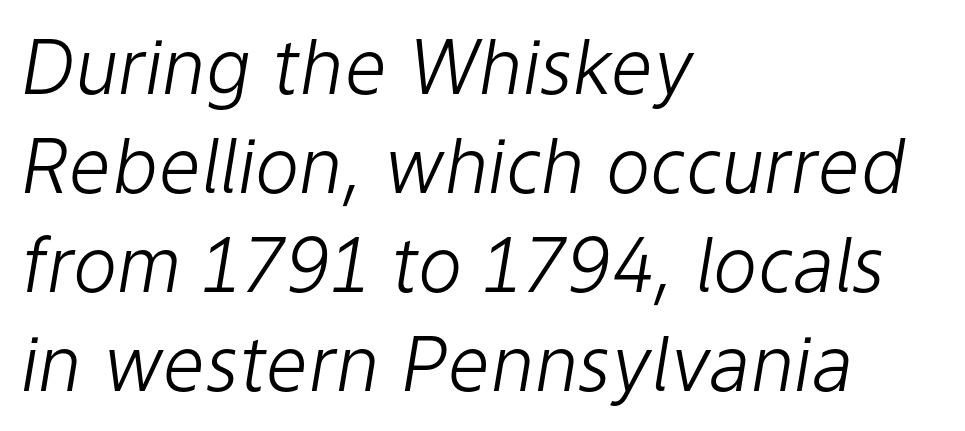
{"italic": "yes", "lean": "right", "slant_degrees": 9, "bold": "no", "weight": "light", "width": "normal", "stroke_contrast": "low", "x_height": "medium", "monospaced": "no", "underline": "no", "align": "left", "line_spacing": "normal", "line_spacing_ratio": 1.32, "letter_spacing": "normal", "letter_spacing_em": 0.0, "glyph_px": 75}
